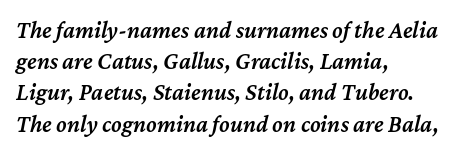
The image shows 24 px text type, italic (leaning right); set left-aligned, normal line spacing (1.3x), normal letter spacing, not underlined.
